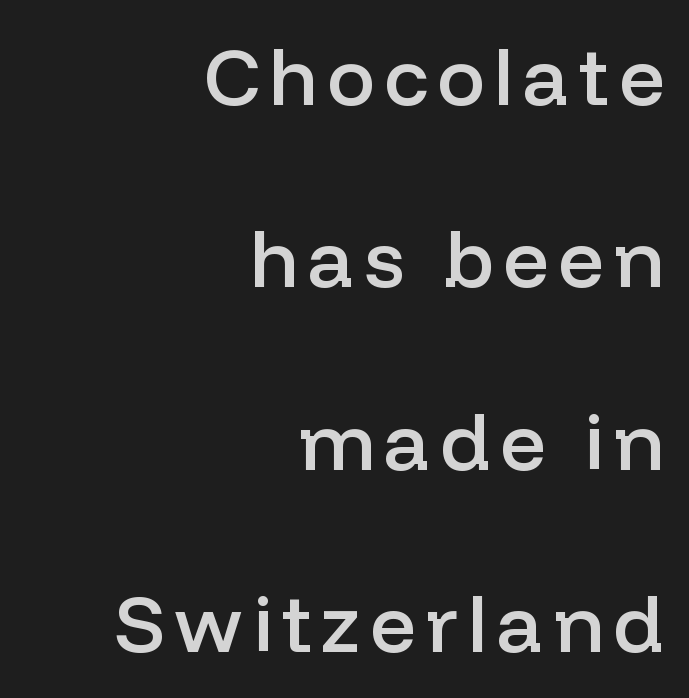
The image shows 80 px semibold sans-serif type, upright; set right-aligned, loose line spacing (2.28x), not underlined; low stroke contrast and a medium x-height.
